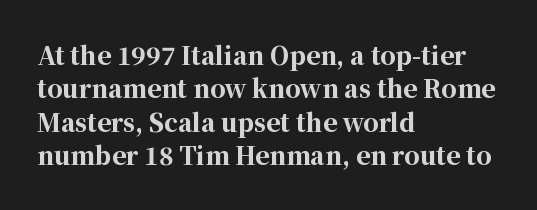
Q: Is the text bold? A: Yes.
Q: Is the text italic (slanted)? A: No, it is upright.
Q: Is the text underlined? A: No.
Q: How is the paragraph aligned? A: Left-aligned.
Q: Is the spacing between letters normal or unusually wide? A: Normal.
Q: Is the spacing between lines tight, normal or loose? A: Normal.
